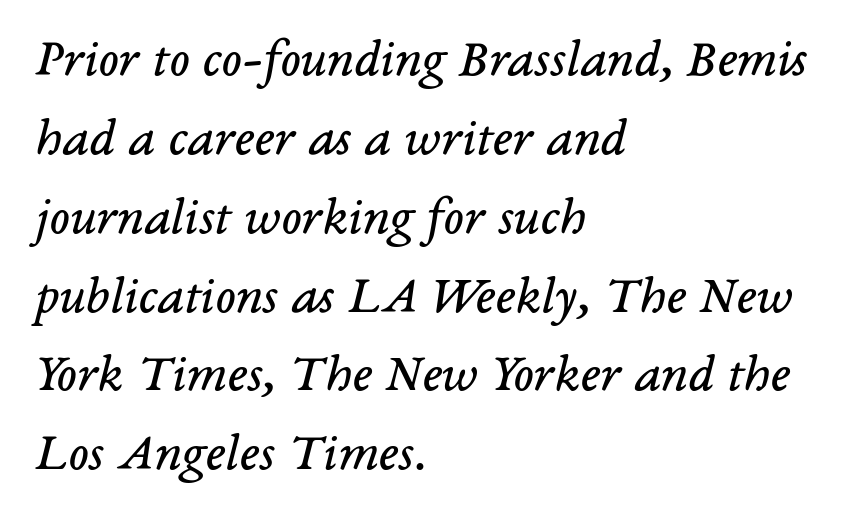
The image shows 54 px regular-weight serif type, italic (leaning right); set left-aligned, normal line spacing (1.46x), normal letter spacing, not underlined; low stroke contrast and a medium x-height.
